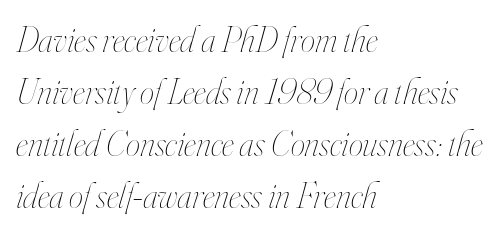
The passage shown has conventional tracking throughout. The glyphs are unaccompanied by any horizontal stroke below them. These lines are rendered in a variable-pitch font. The axis of the letterforms is tilted away from vertical.
